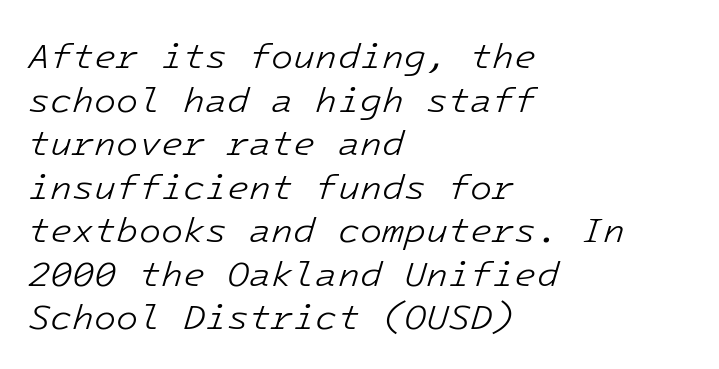
Q: Is the text bold? A: No.
Q: Is the text italic (slanted)? A: Yes, it leans right by about 16 degrees.
Q: Is the text underlined? A: No.
Q: How is the paragraph aligned? A: Left-aligned.
Q: Is the spacing between letters normal or unusually wide? A: Normal.
Q: Width (condensed, normal, or wide)? A: Normal.
Q: Stroke contrast? A: Low.
Q: x-height? A: Medium.
Q: Monospaced? A: Yes.
